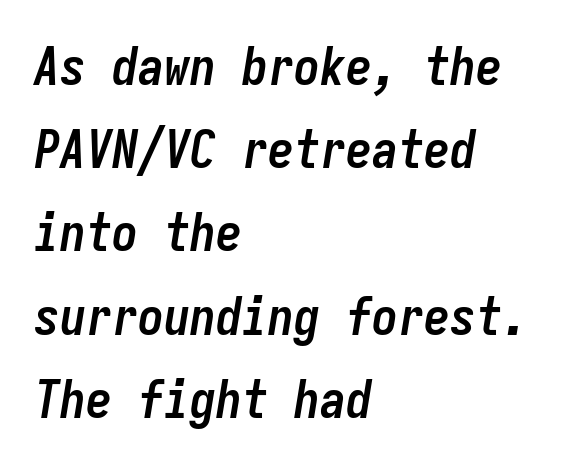
{"italic": "yes", "lean": "right", "slant_degrees": 9, "bold": "yes", "weight": "semibold", "width": "condensed", "stroke_contrast": "low", "x_height": "medium", "monospaced": "yes", "underline": "no", "align": "left", "line_spacing": "normal", "line_spacing_ratio": 1.6, "letter_spacing": "normal", "letter_spacing_em": 0.0, "glyph_px": 52}
